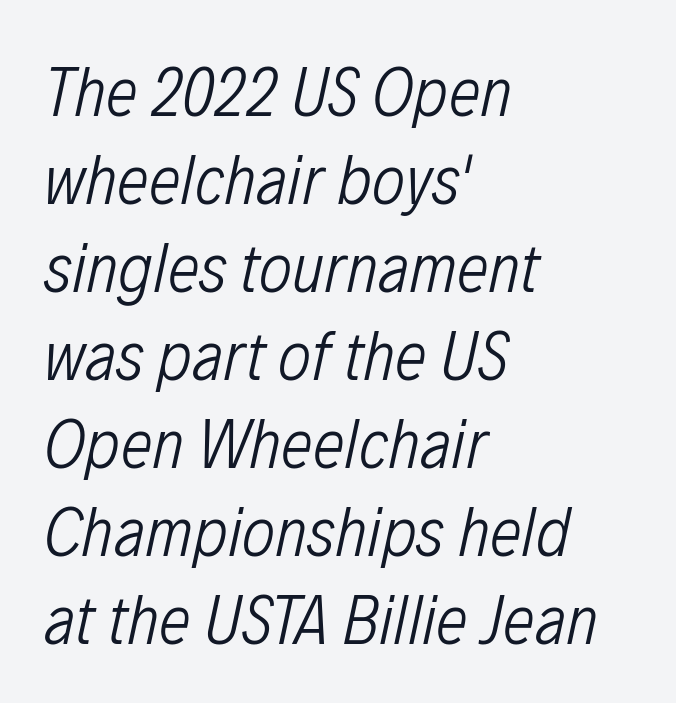
{"italic": "yes", "lean": "right", "slant_degrees": 12, "bold": "no", "weight": "light", "width": "condensed", "stroke_contrast": "low", "x_height": "medium", "monospaced": "no", "underline": "no", "align": "left", "line_spacing_ratio": 1.24, "letter_spacing": "normal", "letter_spacing_em": 0.0, "glyph_px": 71}
